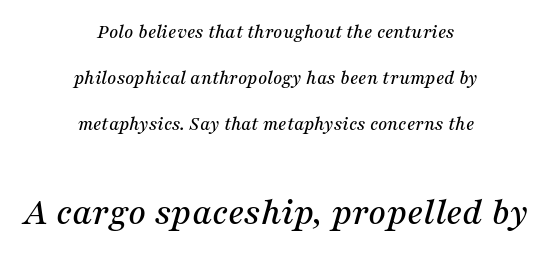
{"serif": "yes", "italic": "yes", "lean": "right", "slant_degrees": 16, "width": "normal", "stroke_contrast": "medium", "x_height": "medium", "monospaced": "no", "underline": "no", "align": "center", "line_spacing": "loose", "line_spacing_ratio": 2.3, "letter_spacing": "normal", "letter_spacing_em": 0.0, "larger_block": "second", "size_ratio": 1.95, "glyph_px": 39}
